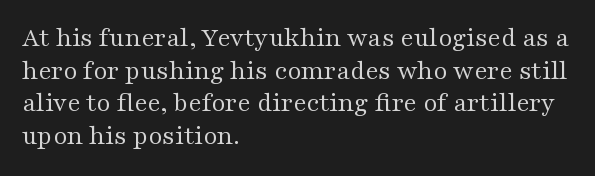
Q: Is the text bold? A: No.
Q: Is the text italic (slanted)? A: No, it is upright.
Q: Is the text underlined? A: No.
Q: How is the paragraph aligned? A: Left-aligned.
Q: Is the spacing between letters normal or unusually wide? A: Normal.
